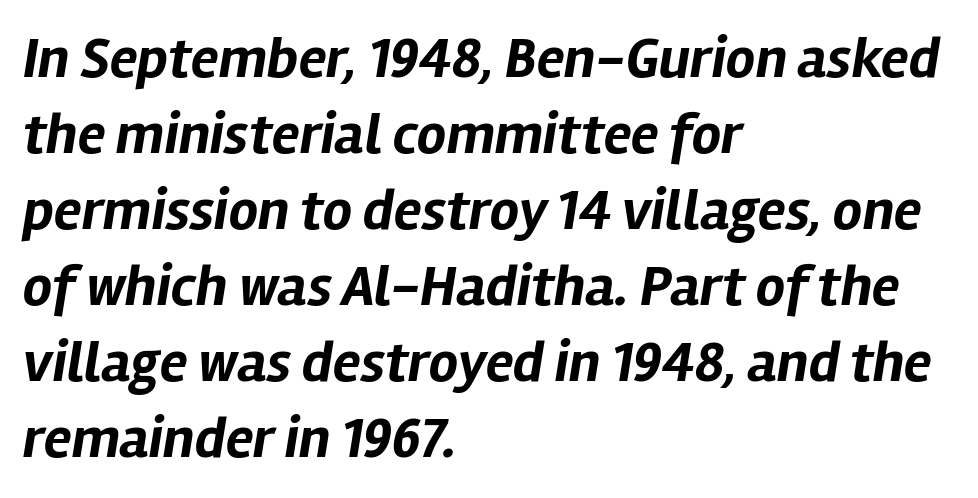
Q: Is the text bold? A: Yes.
Q: Is the text italic (slanted)? A: Yes, it leans right by about 12 degrees.
Q: Is the text underlined? A: No.
Q: How is the paragraph aligned? A: Left-aligned.
Q: Is the spacing between letters normal or unusually wide? A: Normal.
Q: Is the spacing between lines tight, normal or loose? A: Normal.
Q: Width (condensed, normal, or wide)? A: Normal.
Q: Stroke contrast? A: Low.
Q: x-height? A: Medium.
Q: Monospaced? A: No.
